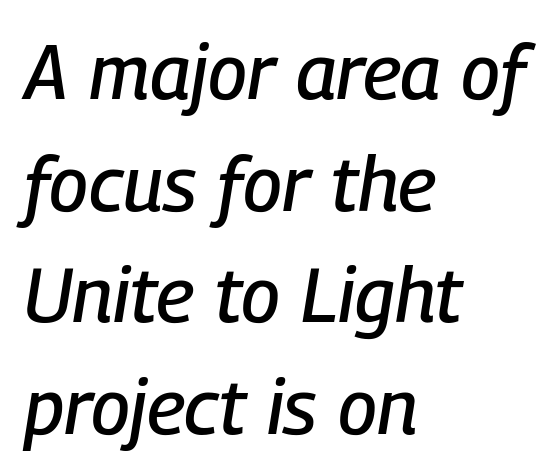
The paragraph has a hard left edge and a soft right edge. Honestly, there is no underline to notice here at all. Regular leading. The specimen reads as italic at a glance. This sample uses plain, unmodified letter spacing.
